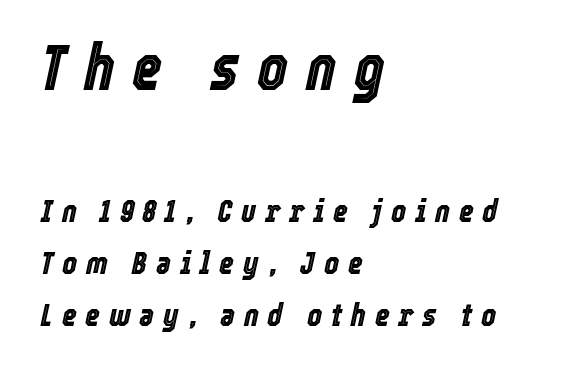
{"italic": "yes", "lean": "right", "slant_degrees": 12, "width": "condensed", "x_height": "medium", "monospaced": "no", "underline": "no", "align": "left", "line_spacing": "normal", "line_spacing_ratio": 1.62, "letter_spacing": "wide", "letter_spacing_em": 0.27, "larger_block": "first", "size_ratio": 2.03, "glyph_px": 65}
